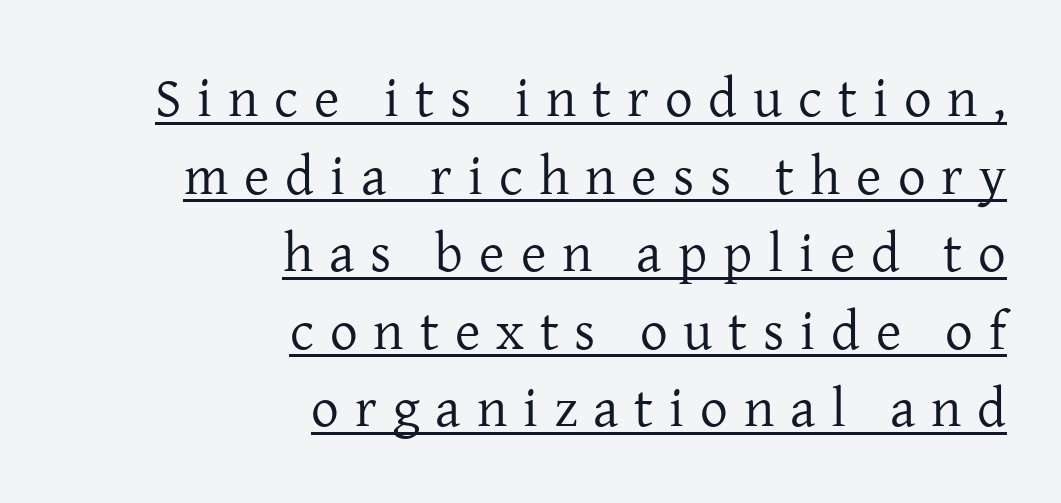
{"serif": "yes", "italic": "no", "bold": "no", "weight": "regular", "width": "normal", "stroke_contrast": "low", "x_height": "medium", "monospaced": "no", "underline": "yes", "align": "right", "line_spacing": "normal", "line_spacing_ratio": 1.41, "letter_spacing": "wide", "letter_spacing_em": 0.29, "glyph_px": 55}
